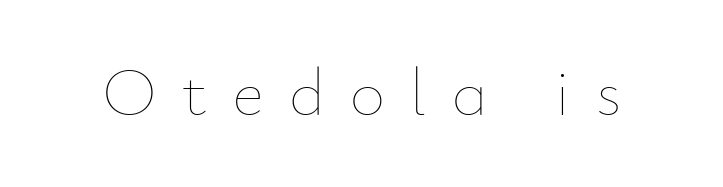
Q: Is the text bold? A: No.
Q: Is the text italic (slanted)? A: No, it is upright.
Q: Is the text underlined? A: No.
Q: Is the spacing between letters normal or unusually wide? A: Unusually wide.
Q: Width (condensed, normal, or wide)? A: Normal.
Q: Stroke contrast? A: Low.
Q: x-height? A: Small.
Q: Monospaced? A: No.
